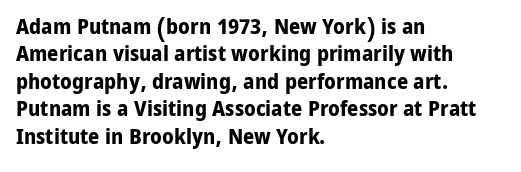
Q: Is the text bold? A: Yes.
Q: Is the text italic (slanted)? A: No, it is upright.
Q: Is the text underlined? A: No.
Q: How is the paragraph aligned? A: Left-aligned.
Q: Is the spacing between letters normal or unusually wide? A: Normal.
Q: Is the spacing between lines tight, normal or loose? A: Normal.
